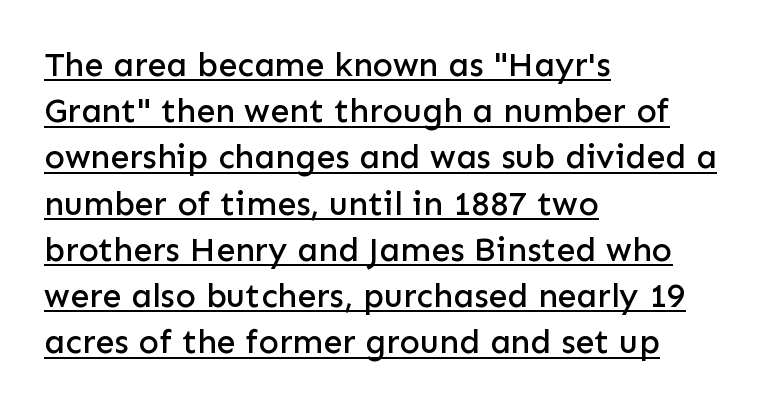
{"serif": "no", "italic": "no", "width": "normal", "stroke_contrast": "low", "x_height": "medium", "monospaced": "no", "underline": "yes", "align": "left", "line_spacing": "normal", "line_spacing_ratio": 1.36, "letter_spacing": "normal", "letter_spacing_em": 0.0, "glyph_px": 34}
